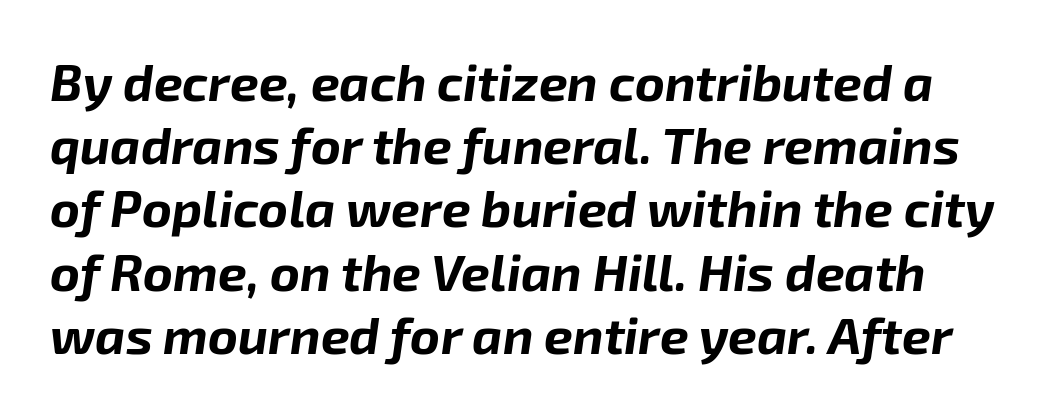
The lettering tilts uniformly, giving the passage an italic look. The passage shown is not underscored anywhere. This sample has the flowing, uneven cadence of proportional lettering. The line texture is even and compact thanks to regular tracking. Heavy, bold letterforms.
